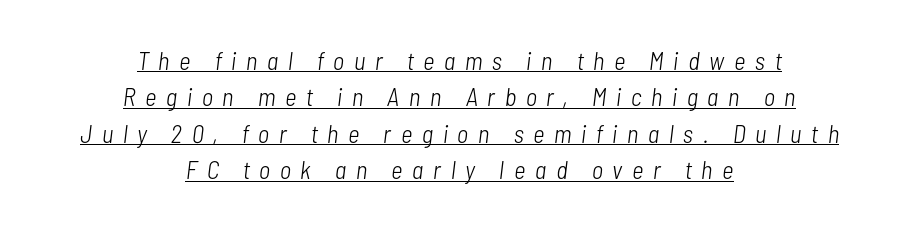
{"italic": "yes", "lean": "right", "slant_degrees": 7, "bold": "no", "underline": "yes", "align": "center", "line_spacing": "normal", "line_spacing_ratio": 1.46, "letter_spacing": "wide", "letter_spacing_em": 0.39, "glyph_px": 25}
